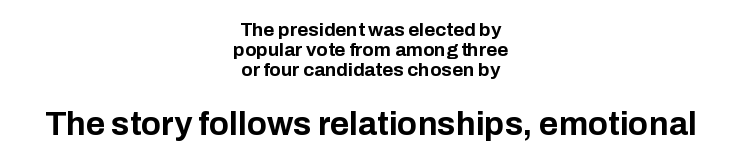
Q: Is the text bold? A: Yes.
Q: Is the text italic (slanted)? A: No, it is upright.
Q: Is the typeface a serif or a sans-serif typeface? A: Sans-serif.
Q: Is the text underlined? A: No.
Q: How is the paragraph aligned? A: Centered.
Q: Is the spacing between letters normal or unusually wide? A: Normal.
Q: Is the spacing between lines tight, normal or loose? A: Tight.
Q: Which block of text is set in a larger size, the first (top) or the second (bottom)? A: The second (bottom) one.
Q: Width (condensed, normal, or wide)? A: Normal.
Q: Stroke contrast? A: Low.
Q: x-height? A: Medium.
Q: Monospaced? A: No.
